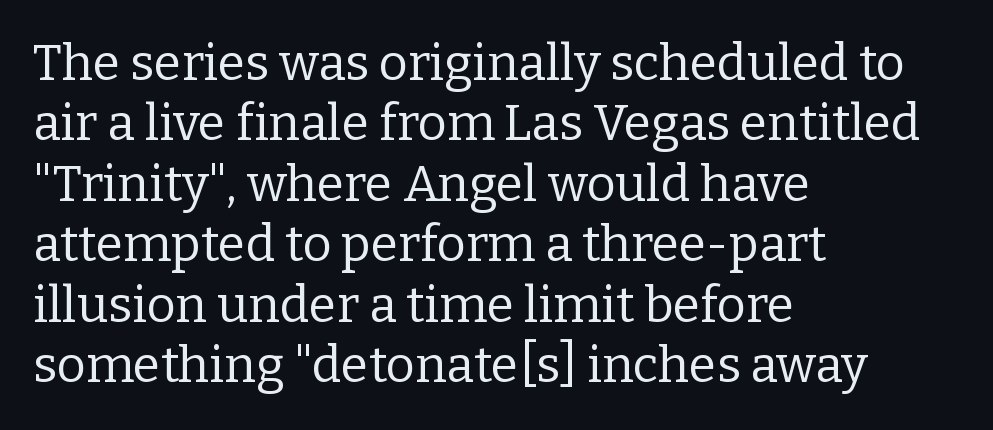
The setting favours the left margin, as ordinary paragraphs usually do. Any mark beneath the type? The region is blank. Check where the strokes stop: tiny serifs finish them off. The rendering uses natural spacing where letterforms have individual widths.
